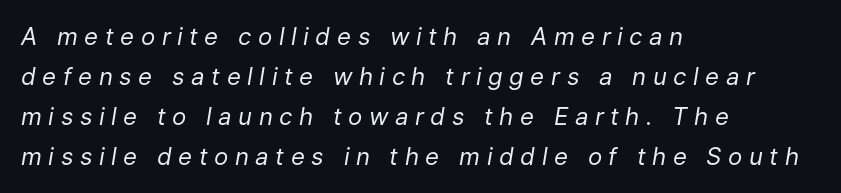
The image shows 24 px text type, italic (leaning right); set left-aligned, normal line spacing (1.67x), unusually wide letter spacing (+0.27 em), not underlined.
